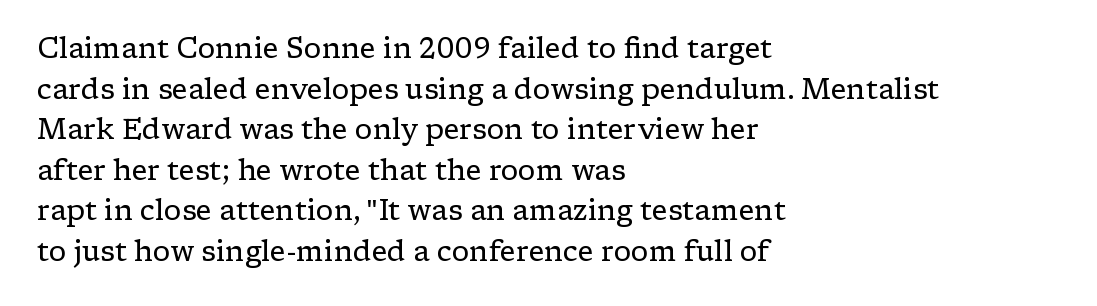
The image shows 28 px regular-weight, wide serif type, upright; set left-aligned, normal line spacing (1.45x), normal letter spacing, not underlined; low stroke contrast and a medium x-height.
